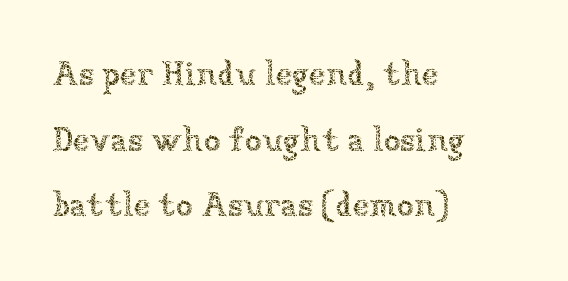
If you drew a ruler down the left edge, every line would touch it. A bare baseline throughout the passage. What stands out about the letter spacing? Nothing — it is the standard amount. The rendering uses a large line-height, opening up the rows. The letters advance in unequal steps, a hallmark of proportional type. The passage shown is not bold in any degree.
